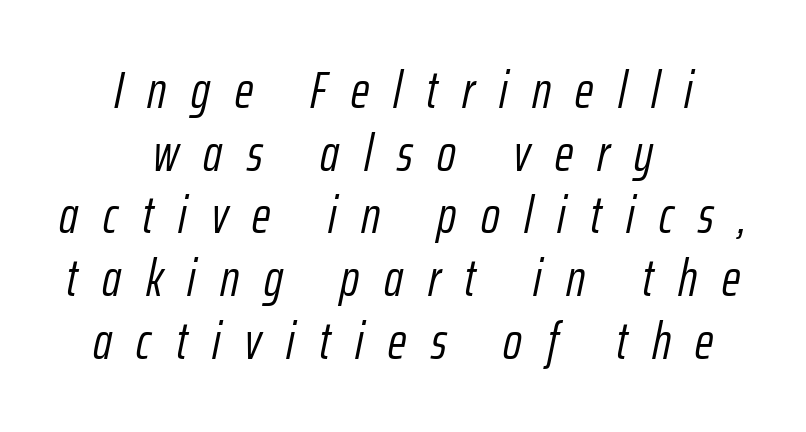
One-word summary of the alignment: center. Posture: slanted. Display-style spreading of the glyphs; the letterfit is very open. Varying glyph widths throughout — classic text-font behaviour.
